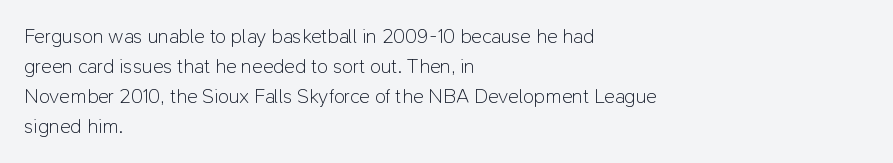
Q: Is the text bold? A: No.
Q: Is the text italic (slanted)? A: No, it is upright.
Q: Is the text underlined? A: No.
Q: How is the paragraph aligned? A: Left-aligned.
Q: Is the spacing between letters normal or unusually wide? A: Normal.
Q: Is the spacing between lines tight, normal or loose? A: Normal.
